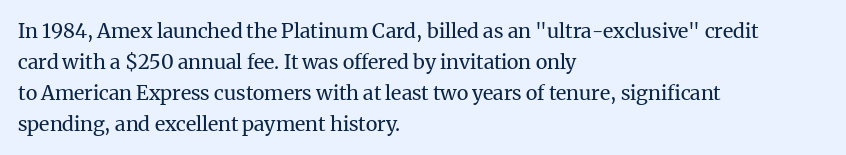
The face looks like a standard text weight, possibly lighter. The type is set solid horizontally, with unmodified tracking. The lettering stays uniformly vertical, giving the passage a roman look. Leading: standard. Casual observation: everything's shoved over to the left.
